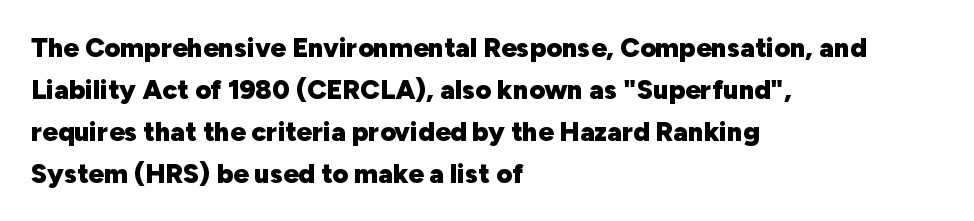
Q: Is the text bold? A: Yes.
Q: Is the text italic (slanted)? A: No, it is upright.
Q: Is the text underlined? A: No.
Q: How is the paragraph aligned? A: Left-aligned.
Q: Is the spacing between letters normal or unusually wide? A: Normal.
Q: Is the spacing between lines tight, normal or loose? A: Normal.
